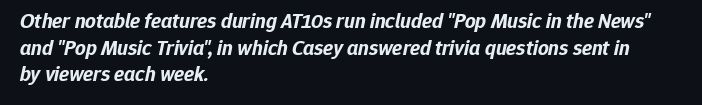
The image shows 21 px bold type, italic (leaning right); set left-aligned, normal line spacing (1.27x), normal letter spacing, not underlined.
